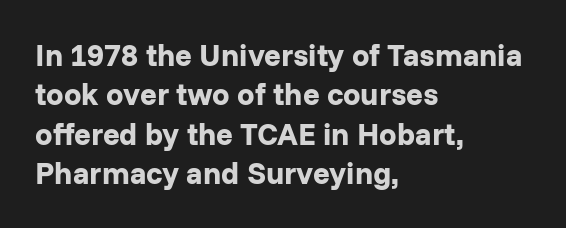
Q: Is the text bold? A: Yes.
Q: Is the text italic (slanted)? A: No, it is upright.
Q: Is the typeface a serif or a sans-serif typeface? A: Sans-serif.
Q: Is the text underlined? A: No.
Q: How is the paragraph aligned? A: Left-aligned.
Q: Is the spacing between letters normal or unusually wide? A: Normal.
Q: Is the spacing between lines tight, normal or loose? A: Normal.
Q: Width (condensed, normal, or wide)? A: Normal.
Q: Stroke contrast? A: Low.
Q: x-height? A: Medium.
Q: Monospaced? A: No.
